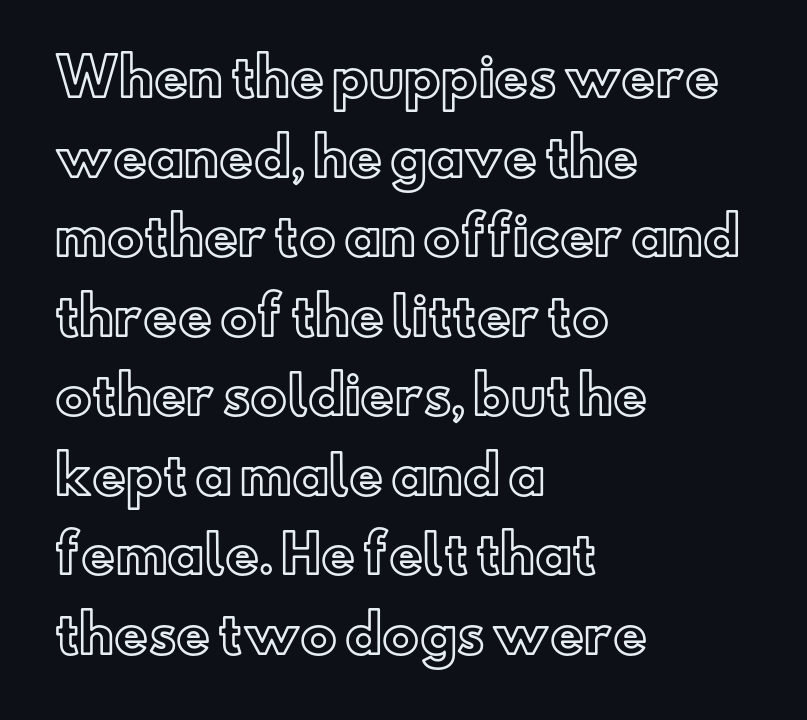
{"italic": "no", "width": "normal", "x_height": "small", "monospaced": "no", "underline": "no", "align": "left", "line_spacing": "normal", "line_spacing_ratio": 1.53, "letter_spacing": "normal", "letter_spacing_em": 0.0, "glyph_px": 52}
